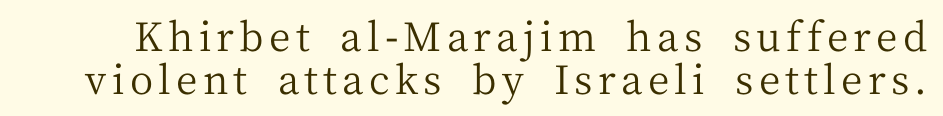
{"serif": "yes", "italic": "no", "bold": "no", "weight": "regular", "width": "normal", "stroke_contrast": "medium", "x_height": "medium", "monospaced": "no", "underline": "no", "line_spacing": "tight", "line_spacing_ratio": 1.07, "glyph_px": 40}
